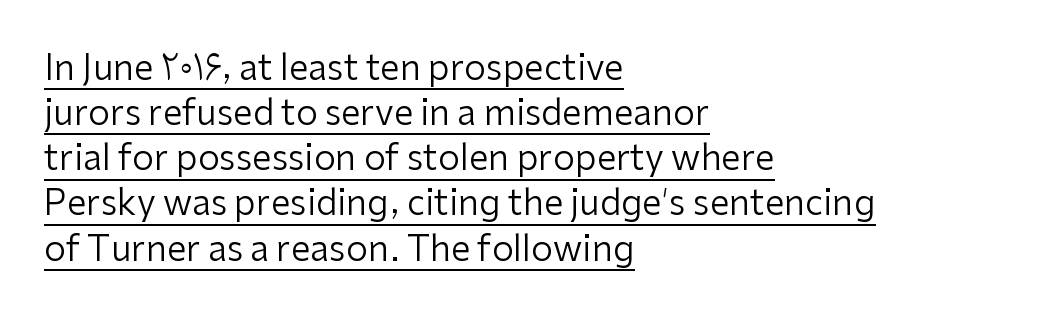
The image shows 35 px regular-weight sans-serif type, upright; set left-aligned, normal line spacing (1.29x), normal letter spacing, underlined; low stroke contrast and a medium x-height.
